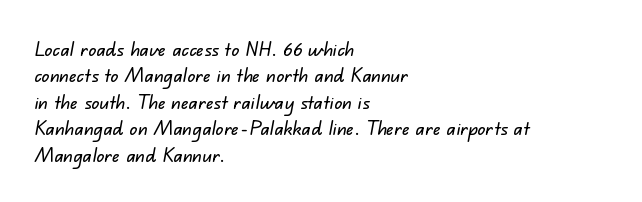
Just letters on the line, the space beneath them empty. Reading down the column, the eye jumps a familiar distance to each next line. Line beginnings align vertically; line endings do not. Characters follow at the spacing the type designer built in.
